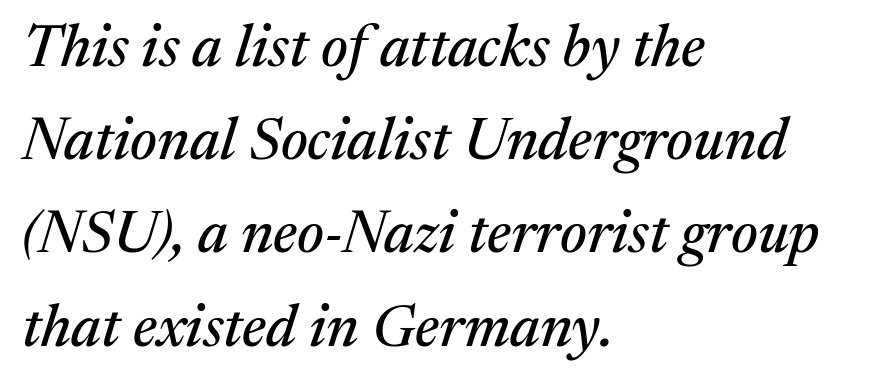
Looks like regular typesetting: each glyph gets only the width it needs. There's an unmistakable incline to the writing here. The passage shown is not underscored anywhere. The rows are spaced the way most documents space them.
